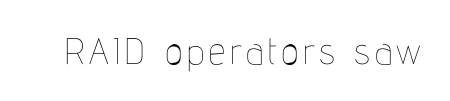
Q: Is the text bold? A: No.
Q: Is the text italic (slanted)? A: No, it is upright.
Q: Is the text underlined? A: No.
Q: Width (condensed, normal, or wide)? A: Condensed.
Q: Stroke contrast? A: Low.
Q: x-height? A: Medium.
Q: Monospaced? A: No.
